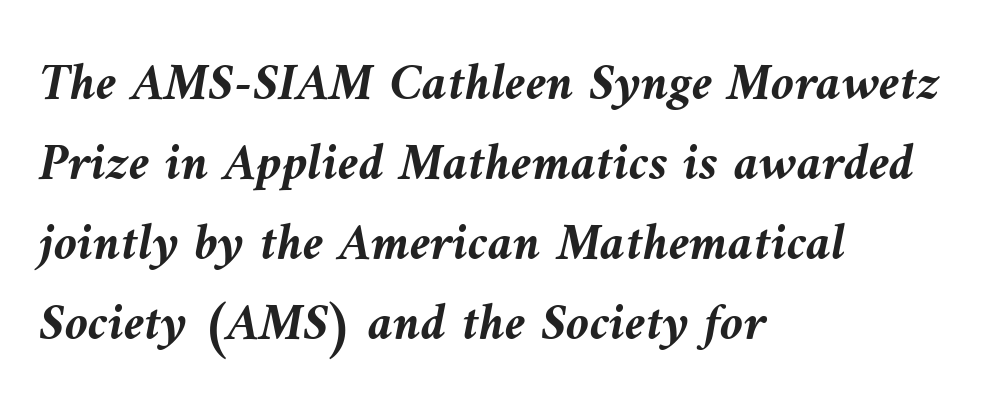
{"italic": "yes", "lean": "left", "slant_degrees": 9, "bold": "yes", "weight": "semibold", "width": "normal", "stroke_contrast": "medium", "x_height": "medium", "monospaced": "no", "underline": "no", "align": "left", "line_spacing": "normal", "line_spacing_ratio": 1.51, "letter_spacing": "normal", "letter_spacing_em": 0.0, "glyph_px": 53}
